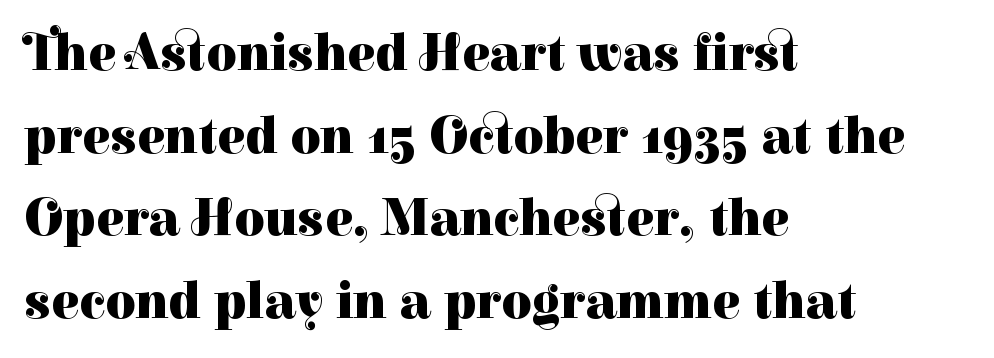
Notice how descenders clear the ascenders below comfortably — that's standard leading. A typesetter would call this proportional, since set widths differ per character. Honestly, there is no underline to notice here at all. You can tell it's not italic because the verticals are truly vertical. Typeset ragged right — the left edge is the straight one.
